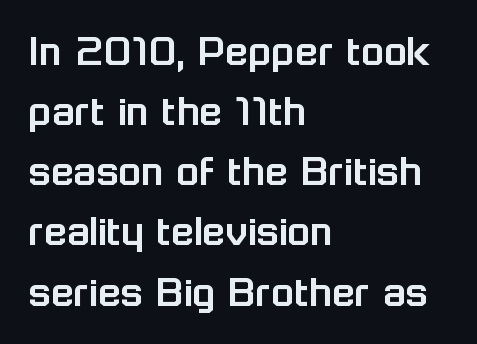
Posture: vertical. These lines are rendered in a variable-pitch font. Type style note: lacks serifs. The passage shown has conventional tracking throughout. Bare-footed words on every line.
